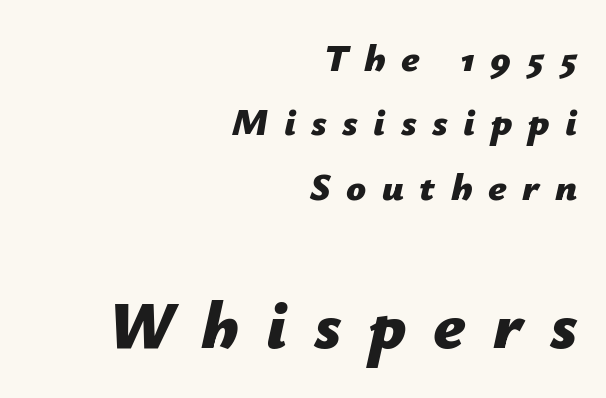
Q: Is the text bold? A: Yes.
Q: Is the text italic (slanted)? A: Yes, it leans right by about 12 degrees.
Q: Is the text underlined? A: No.
Q: How is the paragraph aligned? A: Right-aligned.
Q: Is the spacing between letters normal or unusually wide? A: Unusually wide.
Q: Is the spacing between lines tight, normal or loose? A: Normal.
Q: Which block of text is set in a larger size, the first (top) or the second (bottom)? A: The second (bottom) one.
Q: Width (condensed, normal, or wide)? A: Normal.
Q: Stroke contrast? A: Low.
Q: x-height? A: Medium.
Q: Monospaced? A: No.
